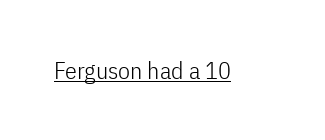
Q: Is the text bold? A: No.
Q: Is the text italic (slanted)? A: No, it is upright.
Q: Is the text underlined? A: Yes.
Q: Is the spacing between letters normal or unusually wide? A: Normal.
